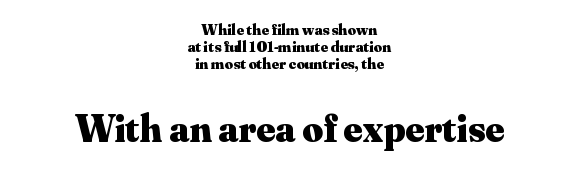
{"serif": "yes", "italic": "no", "bold": "yes", "weight": "heavy", "width": "normal", "stroke_contrast": "medium", "x_height": "small", "monospaced": "no", "underline": "no", "align": "center", "line_spacing": "tight", "line_spacing_ratio": 1.07, "letter_spacing": "normal", "letter_spacing_em": 0.0, "larger_block": "second", "size_ratio": 2.5, "glyph_px": 40}
